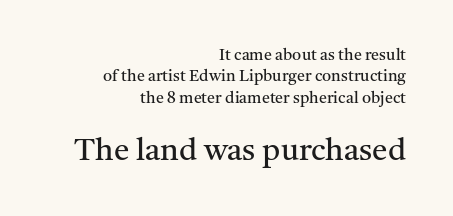
These lines are rendered in a variable-pitch font. A typesetter would call this zero additional tracking. The typesetter chose a ragged-left arrangement here. Letters rest on an invisible, unmarked baseline. Font category for this specimen: serif.
